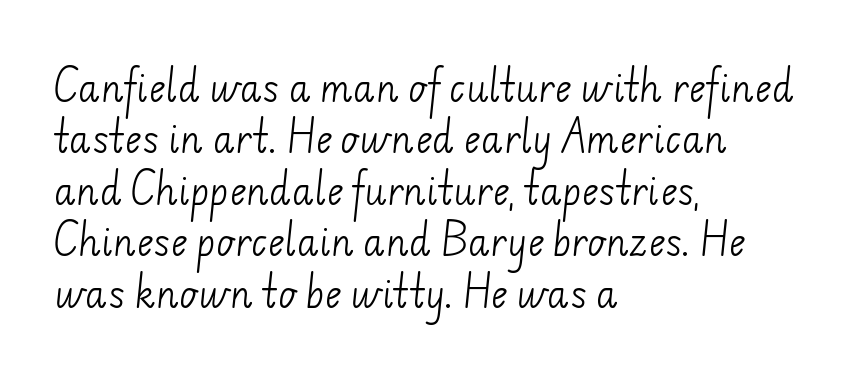
The strip under each line holds only bare page. Note the varied advance widths — an 'i' is clearly narrower than an 'm'. The cut favours lightness, reaching ordinary text weight at its darkest. Rows of type keep a routine distance in the vertical direction. Notice how the passage keeps a crisp vertical edge on the left only. Short note: letters normally spaced.
